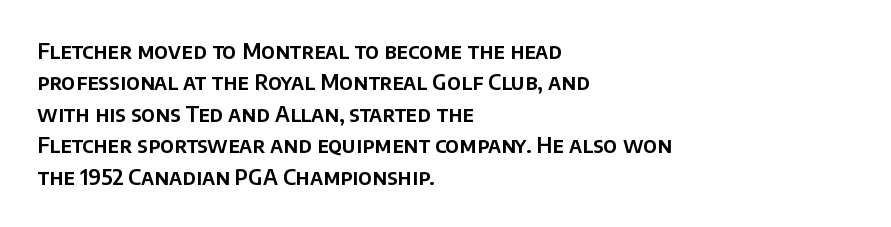
Q: Is the text italic (slanted)? A: No, it is upright.
Q: Is the text underlined? A: No.
Q: How is the paragraph aligned? A: Left-aligned.
Q: Is the spacing between letters normal or unusually wide? A: Normal.
Q: Is the spacing between lines tight, normal or loose? A: Normal.
